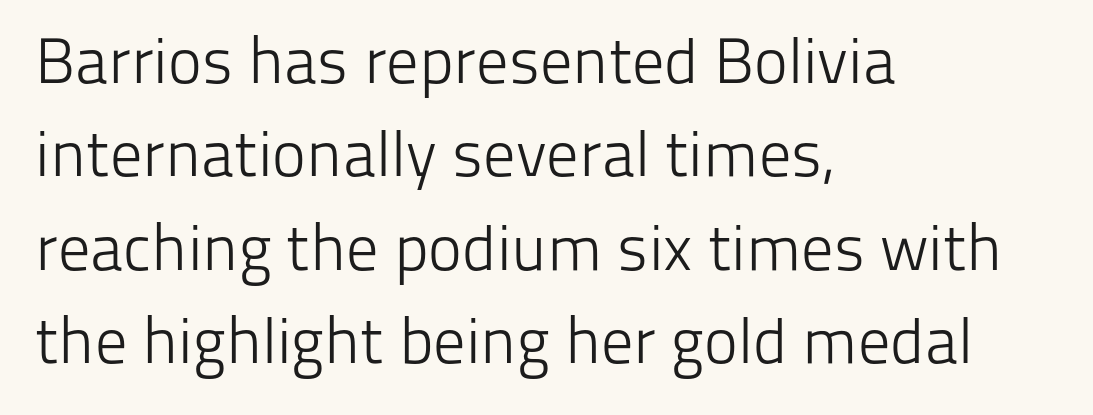
{"serif": "no", "italic": "no", "bold": "no", "weight": "light", "width": "normal", "stroke_contrast": "low", "x_height": "medium", "monospaced": "no", "underline": "no", "align": "left", "line_spacing": "normal", "line_spacing_ratio": 1.46, "letter_spacing": "normal", "letter_spacing_em": 0.0, "glyph_px": 64}
